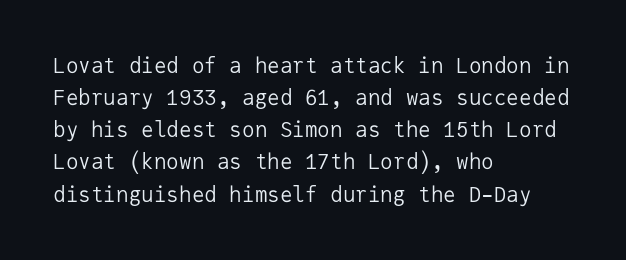
Is the block centered? No — it sits flush against the left margin. Honestly, the row spacing looks completely unremarkable. Check under the words: just untouched page. Ascenders rise straight up at ninety degrees. Nobody touched the tracking dial on this one.
